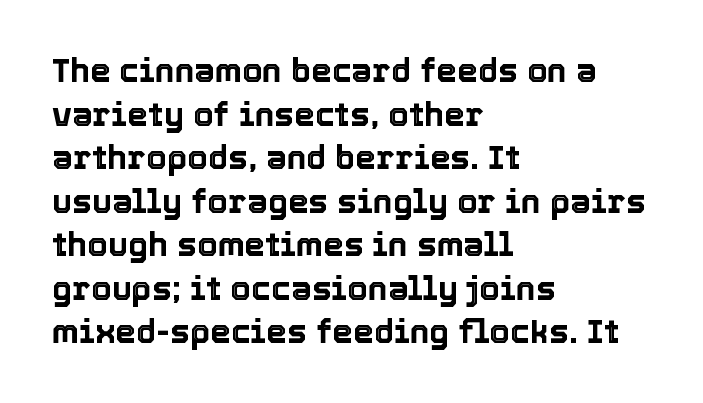
{"italic": "no", "width": "normal", "x_height": "medium", "monospaced": "no", "underline": "no", "align": "left", "line_spacing": "normal", "line_spacing_ratio": 1.32, "letter_spacing": "normal", "letter_spacing_em": 0.0, "glyph_px": 33}
